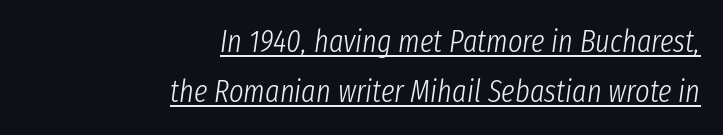
Each stroke keeps to a modest, everyday thickness or less. The face used here is proportionally spaced, like ordinary book or web type. In terms of letterspacing, this is plain default setting. Underline: present.
